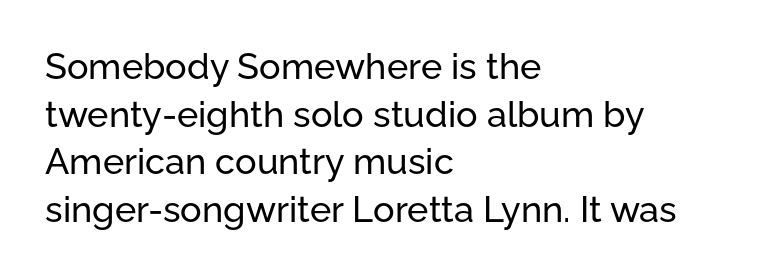
The compositor pushed each line to the left boundary. Decoration check: the copy has no underline. Characters follow at the spacing the type designer built in. A typesetter would mark this as roman, not italic. Notice how descenders clear the ascenders below comfortably — that's standard leading.
